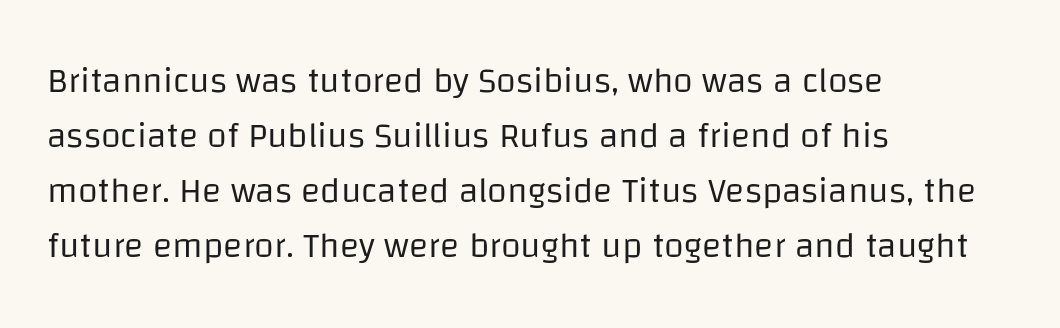
The image shows 36 px regular-weight sans-serif type, upright; set left-aligned, normal line spacing (1.53x), normal letter spacing, not underlined; low stroke contrast and a large x-height.
